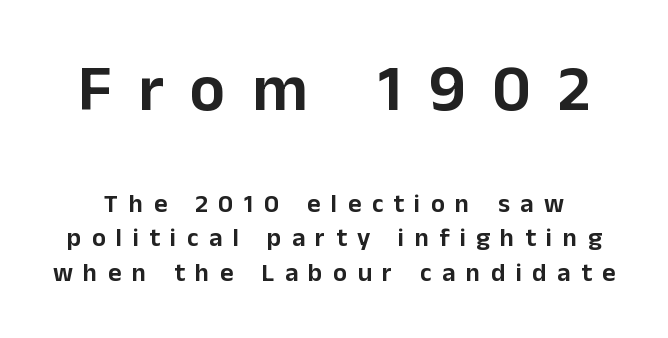
{"serif": "no", "italic": "no", "width": "normal", "stroke_contrast": "low", "x_height": "medium", "monospaced": "no", "underline": "no", "line_spacing": "normal", "line_spacing_ratio": 1.33, "letter_spacing": "wide", "letter_spacing_em": 0.4, "larger_block": "first", "size_ratio": 2.54, "glyph_px": 66}
